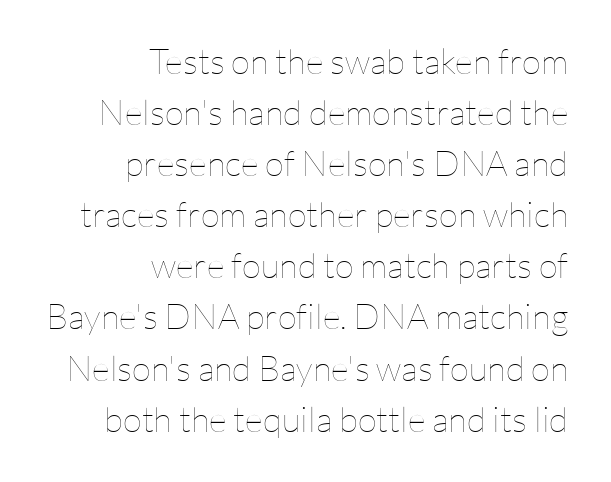
The image shows 35 px thin type, upright; set right-aligned, normal line spacing (1.46x), normal letter spacing, not underlined; low stroke contrast and a medium x-height.
